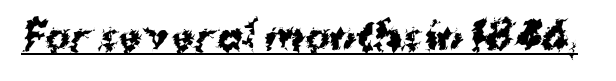
The image shows 38 px bold sans-serif type; set normal letter spacing, underlined; medium stroke contrast and a medium x-height.
